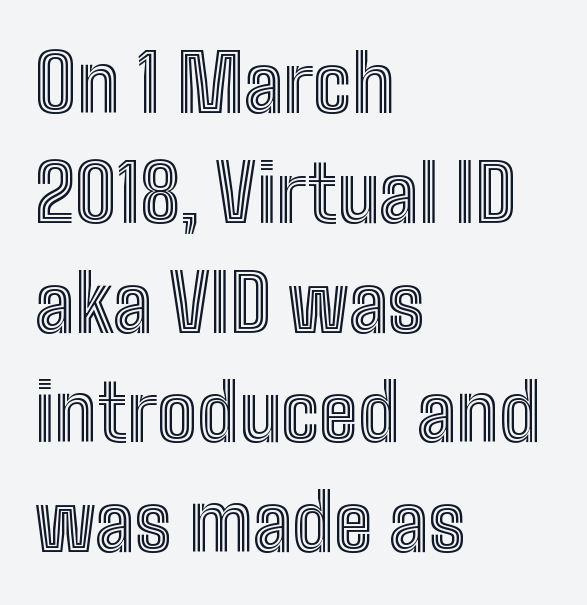
{"italic": "no", "width": "condensed", "x_height": "medium", "monospaced": "no", "underline": "no", "align": "left", "line_spacing": "normal", "line_spacing_ratio": 1.39, "letter_spacing": "normal", "letter_spacing_em": 0.0, "glyph_px": 79}
